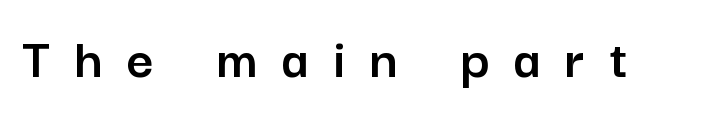
Q: Is the text italic (slanted)? A: No, it is upright.
Q: Is the typeface a serif or a sans-serif typeface? A: Sans-serif.
Q: Is the text underlined? A: No.
Q: Is the spacing between letters normal or unusually wide? A: Unusually wide.
Q: Width (condensed, normal, or wide)? A: Normal.
Q: Stroke contrast? A: Low.
Q: x-height? A: Medium.
Q: Monospaced? A: No.
